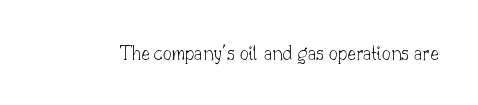
{"italic": "no", "bold": "no", "underline": "no", "letter_spacing": "normal", "letter_spacing_em": 0.0, "glyph_px": 22}
